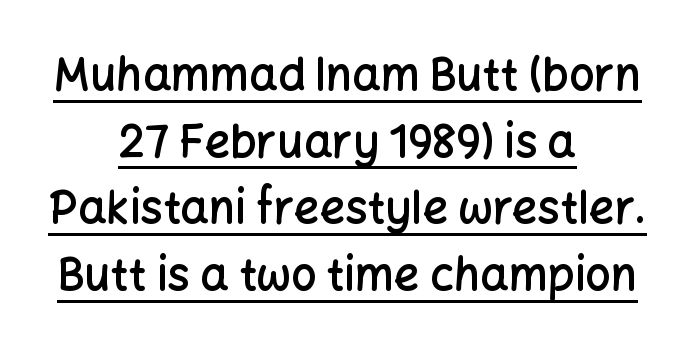
You can see a thin bar hugging the bottom of the glyphs. Both edges are ragged and mirror each other, which tells us the setting is centered. Honestly, the row spacing looks completely unremarkable. Nothing sits at the stroke ends, so this counts as sans-serif. The lettering holds an erect, upright posture throughout. Varying glyph widths throughout — classic text-font behaviour.
